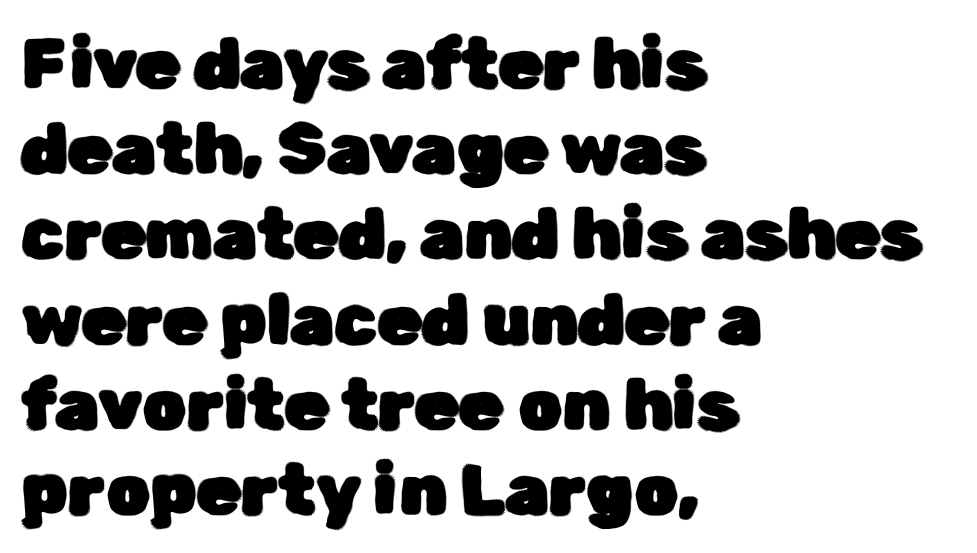
Q: Is the text italic (slanted)? A: No, it is upright.
Q: Is the typeface a serif or a sans-serif typeface? A: Sans-serif.
Q: Is the text underlined? A: No.
Q: How is the paragraph aligned? A: Left-aligned.
Q: Is the spacing between letters normal or unusually wide? A: Normal.
Q: Width (condensed, normal, or wide)? A: Normal.
Q: Stroke contrast? A: Low.
Q: x-height? A: Medium.
Q: Monospaced? A: No.
